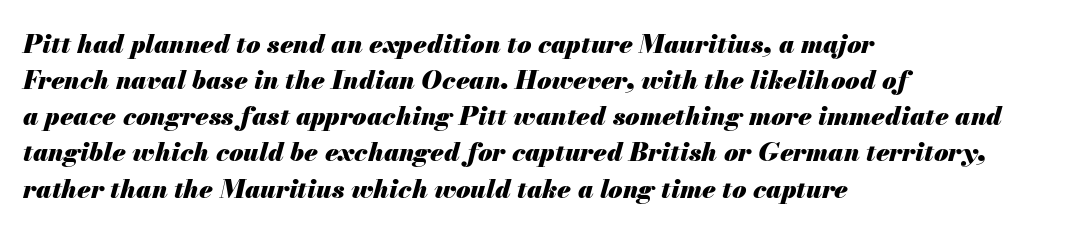
{"italic": "yes", "lean": "right", "slant_degrees": 13, "bold": "yes", "underline": "no", "align": "left", "line_spacing": "normal", "line_spacing_ratio": 1.39, "letter_spacing": "normal", "letter_spacing_em": 0.0, "glyph_px": 26}
